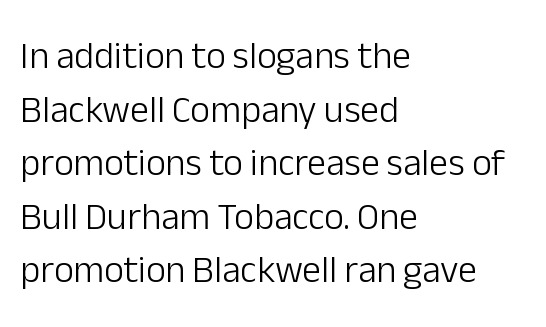
The image shows 38 px light sans-serif type, upright; set left-aligned, normal line spacing (1.41x), normal letter spacing, not underlined; low stroke contrast and a medium x-height.
